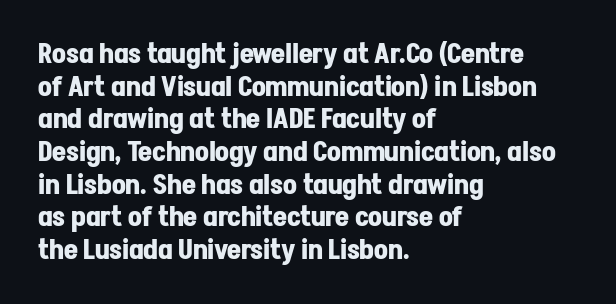
The glyphs are unaccompanied by any horizontal stroke below them. The passage shown is emphatically bold. The lettering holds an erect, upright posture throughout. Here the glyphs are tracked normally, forming tight word shapes.
